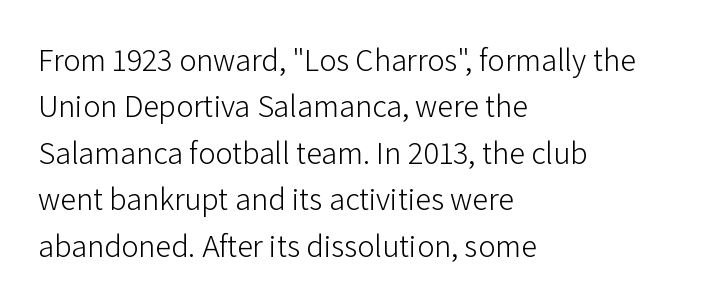
{"serif": "no", "italic": "no", "bold": "no", "weight": "light", "width": "normal", "stroke_contrast": "low", "x_height": "medium", "monospaced": "no", "underline": "no", "align": "left", "line_spacing": "normal", "line_spacing_ratio": 1.45, "letter_spacing": "normal", "letter_spacing_em": 0.0, "glyph_px": 32}
